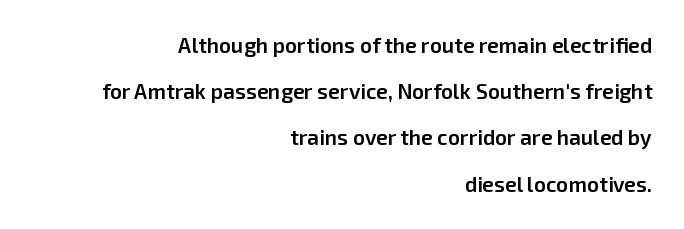
{"italic": "no", "bold": "semi", "underline": "no", "align": "right", "line_spacing": "loose", "line_spacing_ratio": 2.2, "letter_spacing": "normal", "letter_spacing_em": 0.0, "glyph_px": 21}
